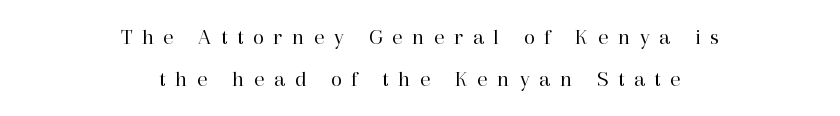
{"italic": "no", "bold": "no", "underline": "no", "align": "center", "line_spacing_ratio": 1.82, "letter_spacing": "wide", "letter_spacing_em": 0.42, "glyph_px": 23}
